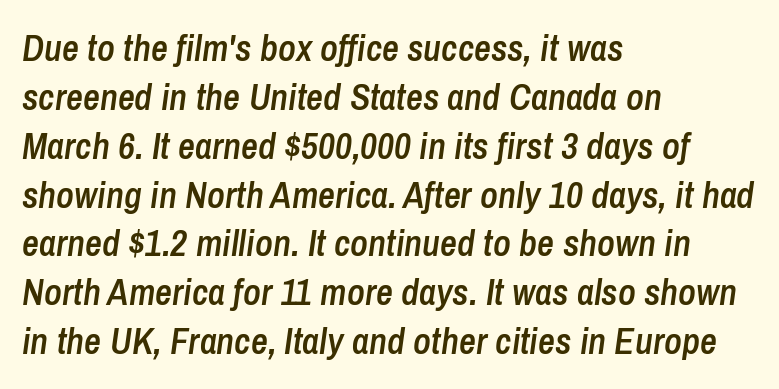
The image shows 37 px semibold, condensed type, italic (leaning right); set left-aligned, normal line spacing (1.32x), normal letter spacing, not underlined; low stroke contrast and a medium x-height.
